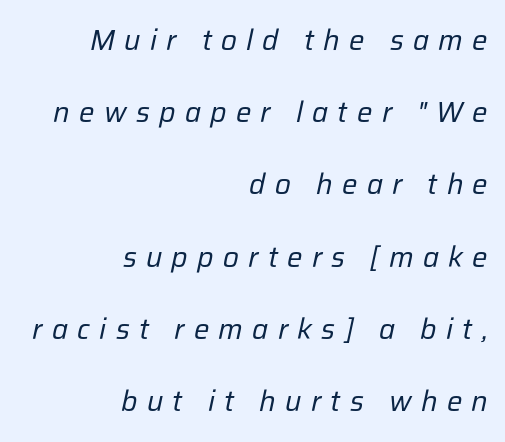
If you measured baseline to baseline, you'd find a long distance. The letters advance in unequal steps, a hallmark of proportional type. The paragraph has a hard right edge and a soft left edge. Caption: expanded tracking, letters set apart.
